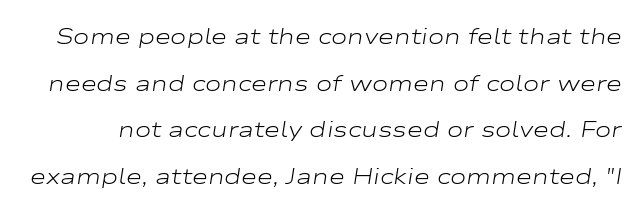
The image shows 22 px text type, italic (leaning right); set loose line spacing (2.12x), normal letter spacing, not underlined.
